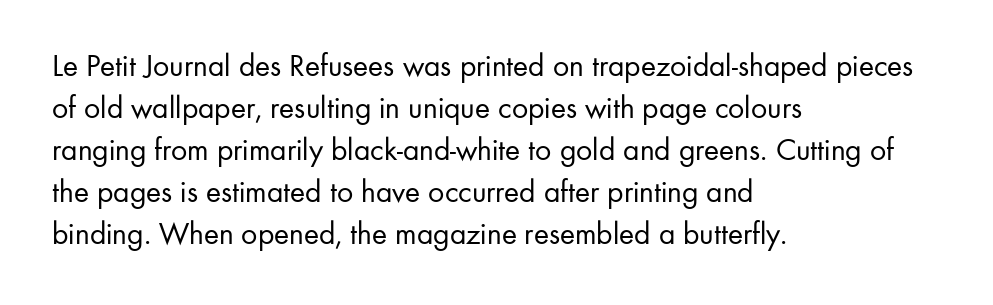
{"serif": "no", "italic": "no", "bold": "no", "weight": "regular", "width": "normal", "stroke_contrast": "low", "x_height": "small", "monospaced": "no", "underline": "no", "align": "left", "line_spacing": "normal", "line_spacing_ratio": 1.31, "letter_spacing": "normal", "letter_spacing_em": 0.0, "glyph_px": 32}
